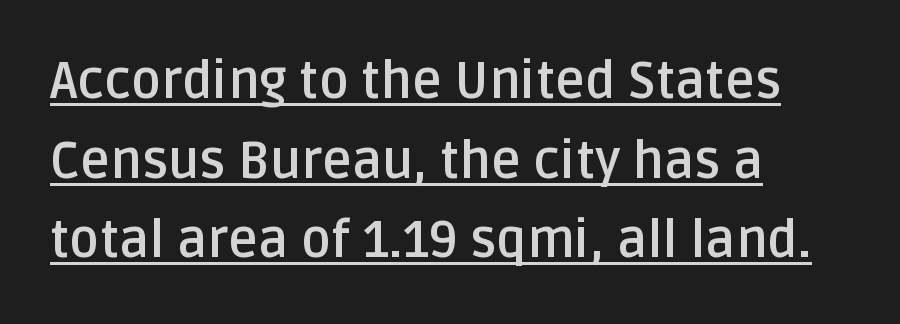
The image shows 51 px semibold sans-serif type, upright; set left-aligned, normal line spacing (1.56x), normal letter spacing, underlined; low stroke contrast and a large x-height.
